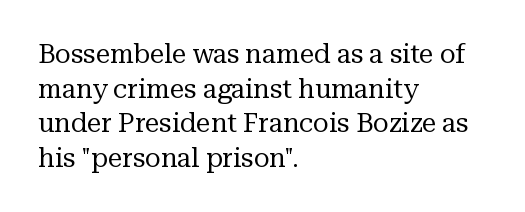
The image shows 26 px text type, upright; set left-aligned, normal line spacing (1.33x), normal letter spacing, not underlined.
